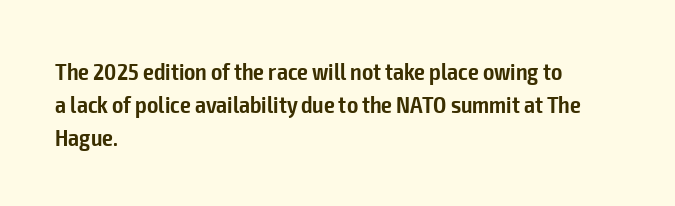
Leading: standard. The passage shown is semibold, sitting just below true bold. Descenders are the only things crossing below the line. Inter-character spacing is left at the font's built-in metrics. Notice how the stems are strictly vertical — no italics here.
